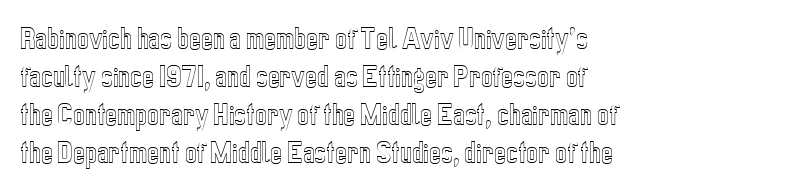
{"italic": "no", "underline": "no", "align": "left", "line_spacing": "normal", "line_spacing_ratio": 1.52, "letter_spacing": "normal", "letter_spacing_em": 0.0, "glyph_px": 25}
